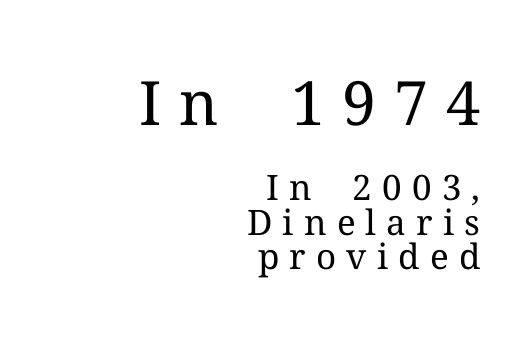
Q: Is the text bold? A: No.
Q: Is the text italic (slanted)? A: No, it is upright.
Q: Is the typeface a serif or a sans-serif typeface? A: Serif.
Q: Is the text underlined? A: No.
Q: How is the paragraph aligned? A: Right-aligned.
Q: Is the spacing between letters normal or unusually wide? A: Unusually wide.
Q: Is the spacing between lines tight, normal or loose? A: Tight.
Q: Which block of text is set in a larger size, the first (top) or the second (bottom)? A: The first (top) one.
Q: Width (condensed, normal, or wide)? A: Normal.
Q: Stroke contrast? A: Medium.
Q: x-height? A: Medium.
Q: Monospaced? A: No.
